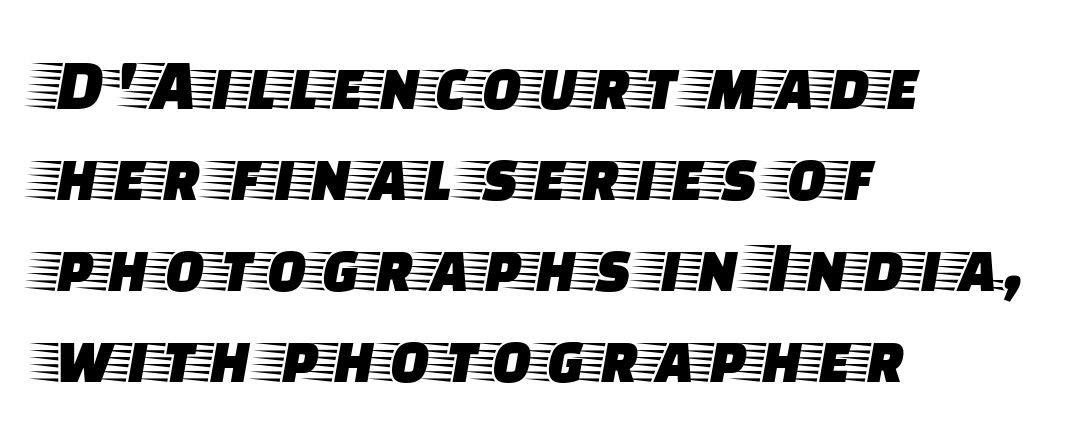
The image shows 74 px wide serif type; set left-aligned, line spacing 1.23x, normal letter spacing, not underlined; low stroke contrast and a large x-height.
